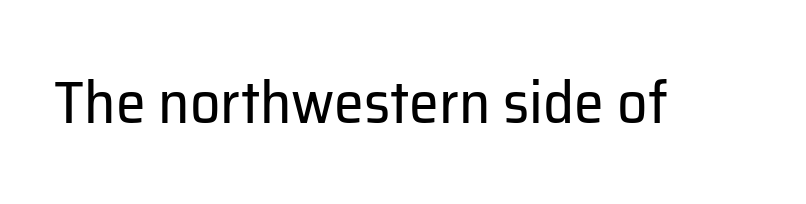
The image shows 60 px regular-weight sans-serif type, upright; set normal letter spacing, not underlined; low stroke contrast and a medium x-height.
